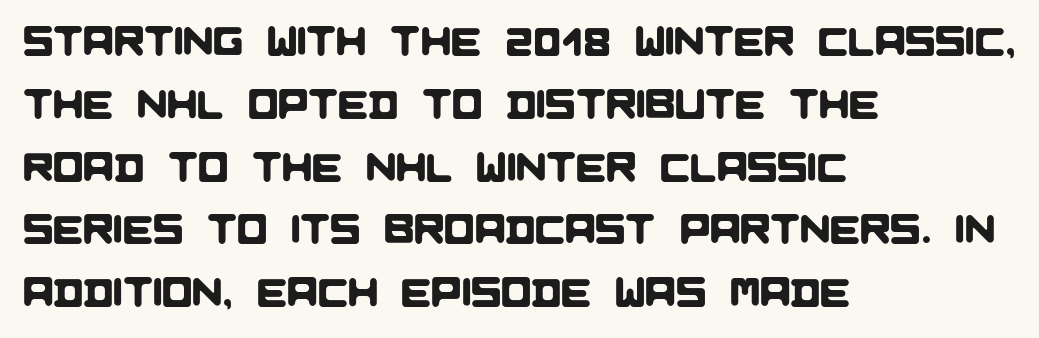
The zone under the glyphs is completely vacant. The letters advance in unequal steps, a hallmark of proportional type. Leading: standard. I'd call this a sans setting — the letters go barefoot. One-word summary of the alignment: left. Spacing between characters is what you'd get straight out of the box.
